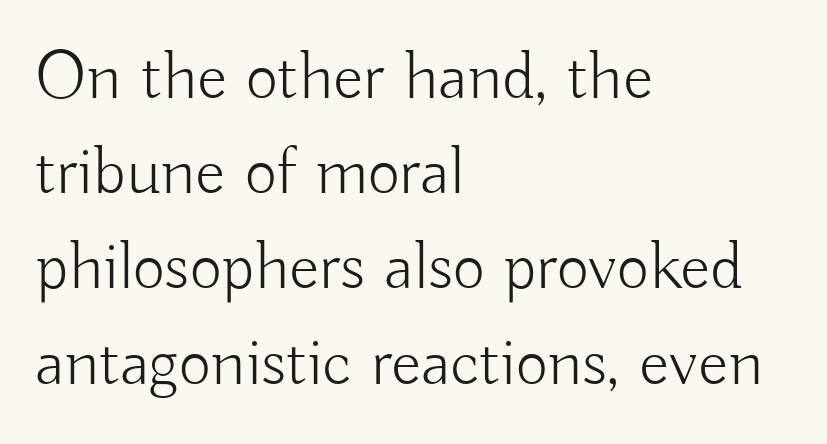
The image shows 70 px light sans-serif type, upright; set left-aligned, normal line spacing (1.36x), normal letter spacing, not underlined; low stroke contrast and a small x-height.
